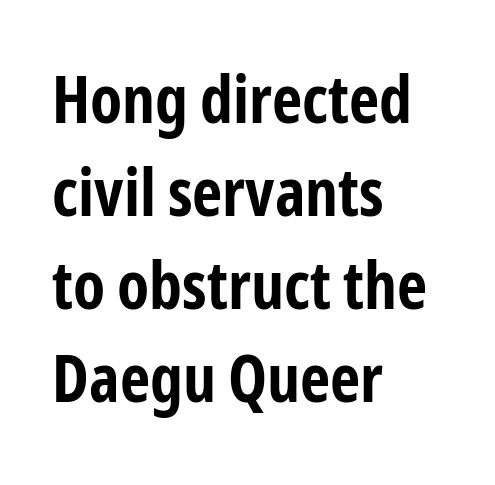
Q: Is the text bold? A: Yes.
Q: Is the text italic (slanted)? A: No, it is upright.
Q: Is the typeface a serif or a sans-serif typeface? A: Sans-serif.
Q: Is the text underlined? A: No.
Q: How is the paragraph aligned? A: Left-aligned.
Q: Is the spacing between letters normal or unusually wide? A: Normal.
Q: Is the spacing between lines tight, normal or loose? A: Normal.
Q: Width (condensed, normal, or wide)? A: Condensed.
Q: Stroke contrast? A: Low.
Q: x-height? A: Medium.
Q: Monospaced? A: No.
